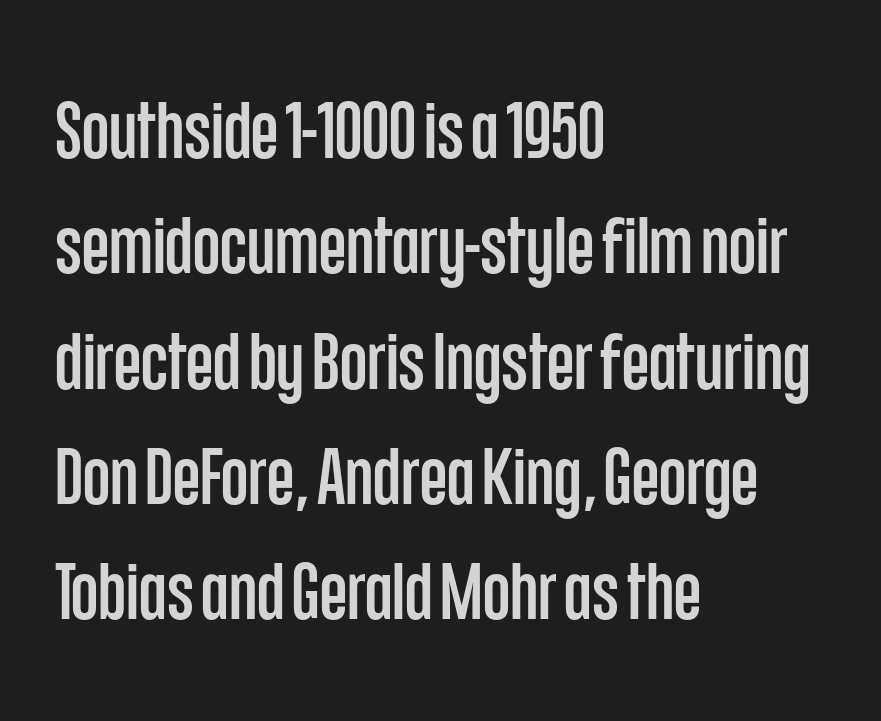
A typesetter would label this face a sans. No italicization has been applied; the sample stays upright. Reading down the block, your eye returns to a fixed left position each line. Whoever set this chose a conventional vertical rhythm. The line texture is even and compact thanks to regular tracking.
